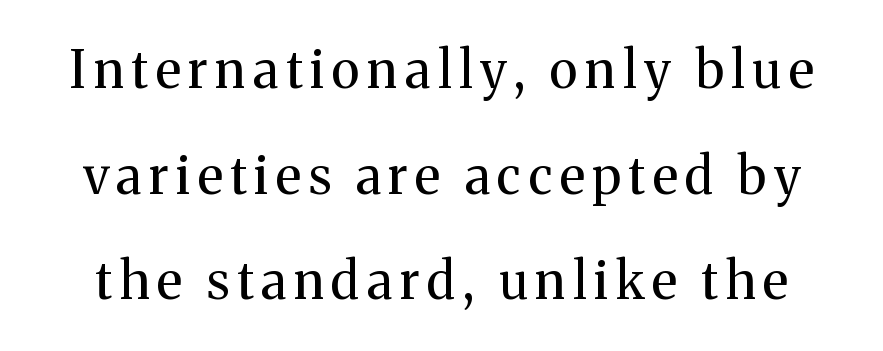
Q: Is the text bold? A: No.
Q: Is the text italic (slanted)? A: No, it is upright.
Q: Is the typeface a serif or a sans-serif typeface? A: Serif.
Q: Is the text underlined? A: No.
Q: Is the spacing between lines tight, normal or loose? A: Loose.
Q: Width (condensed, normal, or wide)? A: Normal.
Q: Stroke contrast? A: Medium.
Q: x-height? A: Medium.
Q: Monospaced? A: No.
